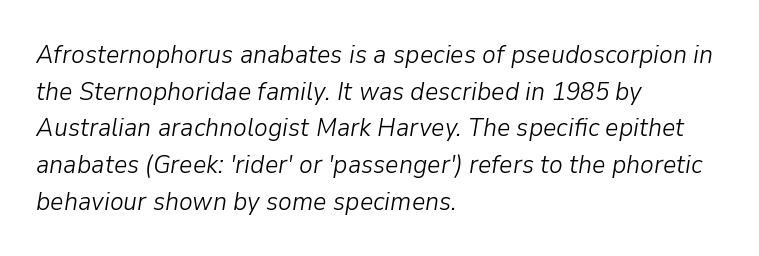
Q: Is the text bold? A: No.
Q: Is the text italic (slanted)? A: Yes, it leans right by about 9 degrees.
Q: Is the text underlined? A: No.
Q: How is the paragraph aligned? A: Left-aligned.
Q: Is the spacing between letters normal or unusually wide? A: Normal.
Q: Is the spacing between lines tight, normal or loose? A: Normal.
